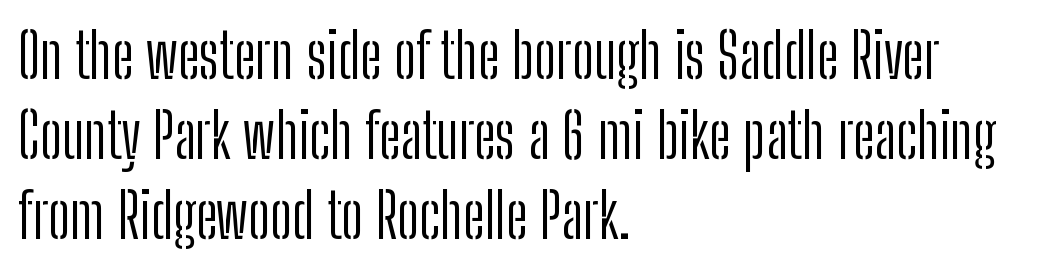
Descenders are the only things crossing below the line. Compared with a centered layout, this one pins lines to the left instead. The face used here is proportionally spaced, like ordinary book or web type. You can tell it's not italic because the verticals are truly vertical. Type style note: lacks serifs. The designer left line spacing at the default.
